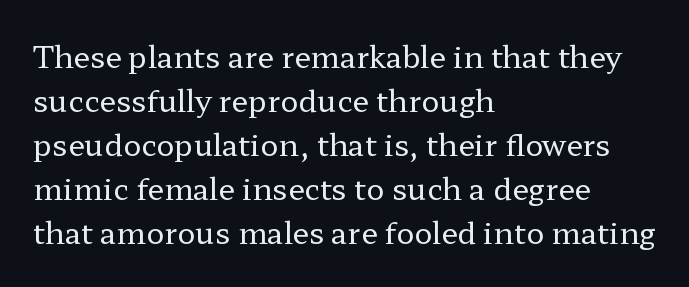
Anything drawn beneath the words? Only blank space. A typesetter would call this proportional, since set widths differ per character. Weight: regular or lighter. The letters stand straight up with perfectly vertical stems. The space between consecutive lines is moderate. Is the block centered? No — it sits flush against the left margin.
